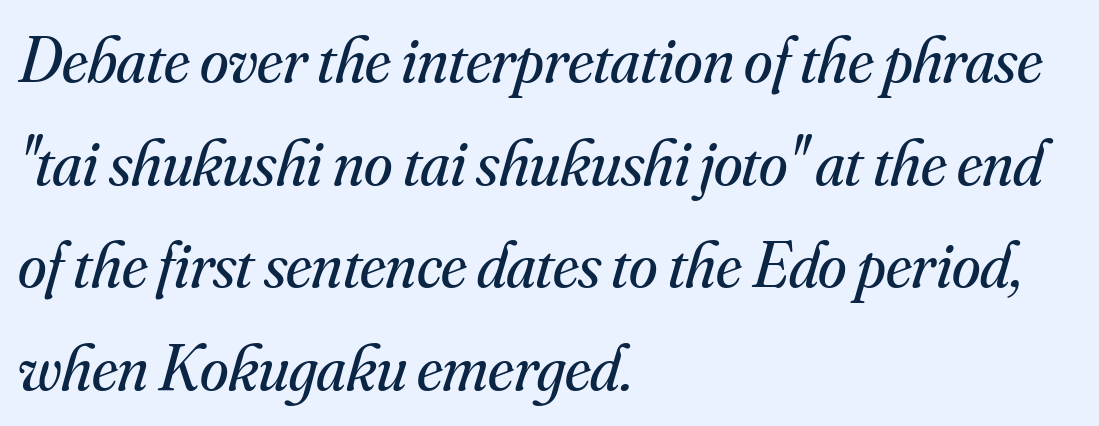
Q: Is the text bold? A: No.
Q: Is the text italic (slanted)? A: Yes, it leans right by about 16 degrees.
Q: Is the typeface a serif or a sans-serif typeface? A: Serif.
Q: Is the text underlined? A: No.
Q: How is the paragraph aligned? A: Left-aligned.
Q: Is the spacing between letters normal or unusually wide? A: Normal.
Q: Is the spacing between lines tight, normal or loose? A: Normal.
Q: Width (condensed, normal, or wide)? A: Normal.
Q: Stroke contrast? A: Medium.
Q: x-height? A: Small.
Q: Monospaced? A: No.
